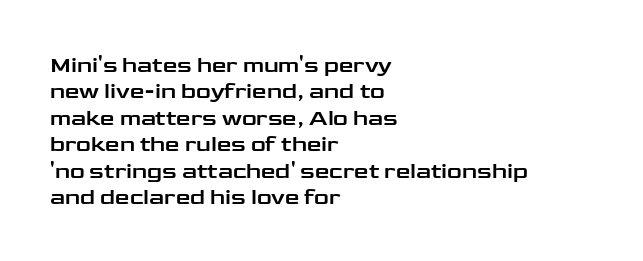
The image shows 23 px text type, upright; set left-aligned, tight line spacing (1.15x), normal letter spacing, not underlined.
